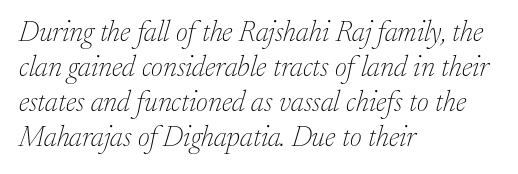
The image shows 29 px thin serif type, italic (leaning right); set left-aligned, line spacing 1.21x, normal letter spacing, not underlined; low stroke contrast and a small x-height.
